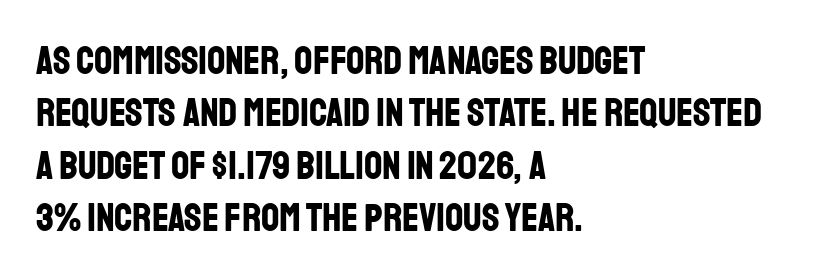
{"serif": "no", "italic": "no", "bold": "yes", "weight": "bold", "width": "condensed", "stroke_contrast": "low", "x_height": "large", "monospaced": "no", "underline": "no", "align": "left", "line_spacing": "normal", "line_spacing_ratio": 1.31, "letter_spacing": "normal", "letter_spacing_em": 0.0, "glyph_px": 40}
